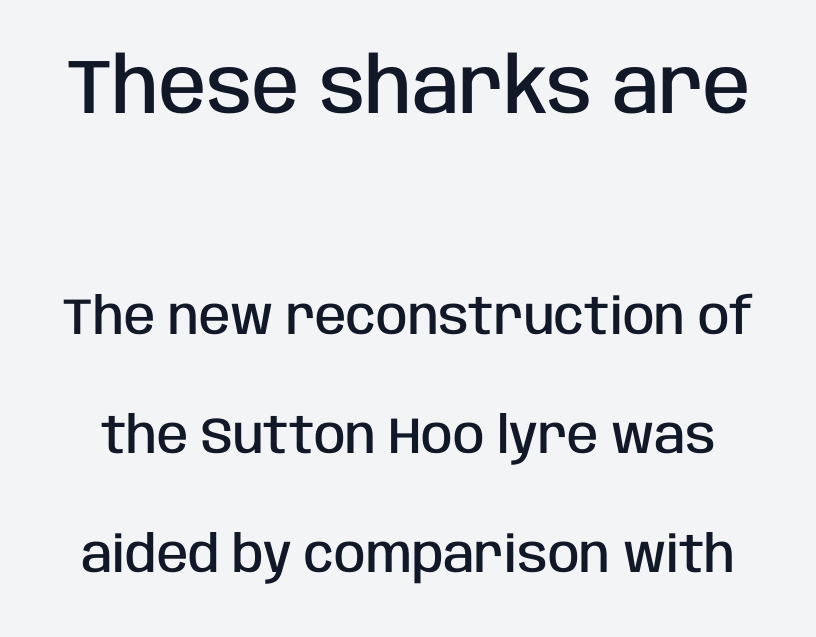
The image shows 77 px semibold, condensed sans-serif type, upright; set loose line spacing (2.34x), normal letter spacing, not underlined; the first (top) block is 1.51x larger; low stroke contrast and a large x-height.
